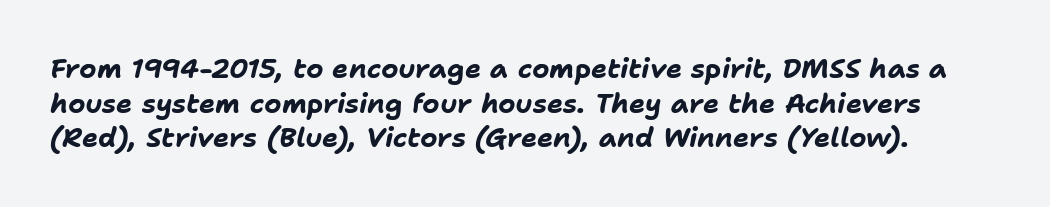
{"italic": "yes", "lean": "right", "slant_degrees": 11, "bold": "yes", "underline": "no", "line_spacing": "normal", "line_spacing_ratio": 1.28, "letter_spacing": "normal", "letter_spacing_em": 0.0, "glyph_px": 27}
